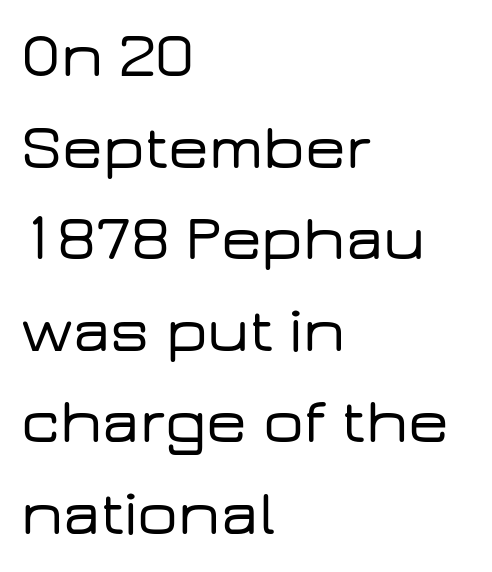
Q: Is the text italic (slanted)? A: No, it is upright.
Q: Is the typeface a serif or a sans-serif typeface? A: Sans-serif.
Q: Is the text underlined? A: No.
Q: How is the paragraph aligned? A: Left-aligned.
Q: Is the spacing between letters normal or unusually wide? A: Normal.
Q: Is the spacing between lines tight, normal or loose? A: Normal.
Q: Width (condensed, normal, or wide)? A: Wide.
Q: Stroke contrast? A: Low.
Q: x-height? A: Medium.
Q: Monospaced? A: No.
